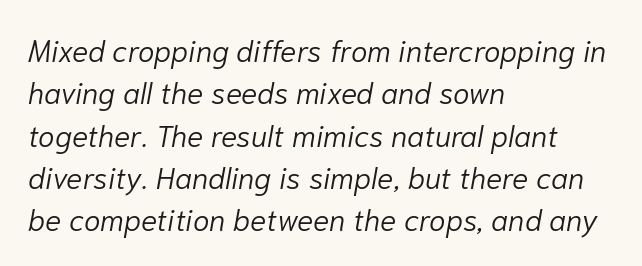
Q: Is the text bold? A: No.
Q: Is the text italic (slanted)? A: Yes, it leans right by about 10 degrees.
Q: Is the text underlined? A: No.
Q: How is the paragraph aligned? A: Left-aligned.
Q: Is the spacing between letters normal or unusually wide? A: Normal.
Q: Is the spacing between lines tight, normal or loose? A: Normal.
Q: Width (condensed, normal, or wide)? A: Normal.
Q: Stroke contrast? A: Low.
Q: x-height? A: Medium.
Q: Monospaced? A: No.
